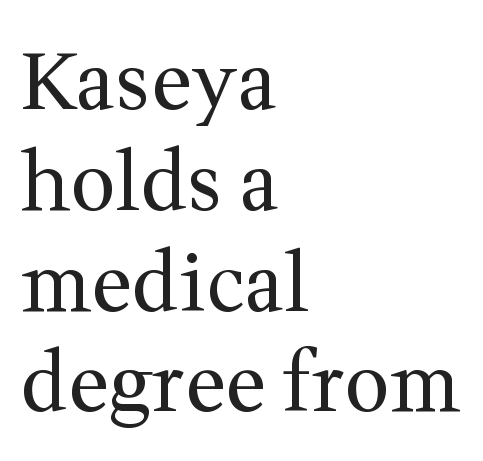
The image shows 80 px regular-weight serif type, upright; set left-aligned, normal line spacing (1.26x), normal letter spacing, not underlined; medium stroke contrast and a medium x-height.
